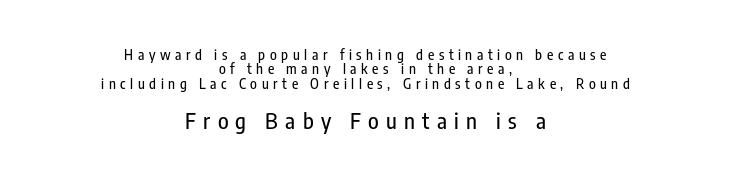
{"italic": "no", "underline": "no", "align": "center", "line_spacing": "tight", "line_spacing_ratio": 1.03, "letter_spacing": "wide", "letter_spacing_em": 0.33, "larger_block": "second", "size_ratio": 1.57, "glyph_px": 22}
